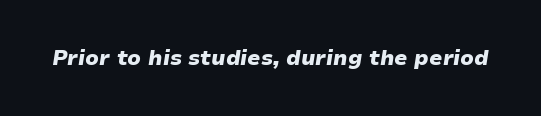
The image shows 21 px bold type, italic (leaning right); set normal letter spacing, not underlined.
